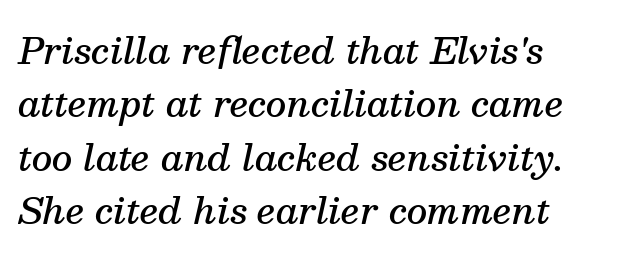
{"serif": "yes", "italic": "yes", "lean": "right", "slant_degrees": 13, "bold": "semi", "weight": "semibold", "width": "normal", "stroke_contrast": "medium", "x_height": "medium", "monospaced": "no", "underline": "no", "align": "left", "line_spacing": "normal", "line_spacing_ratio": 1.48, "letter_spacing": "normal", "letter_spacing_em": 0.0, "glyph_px": 36}
